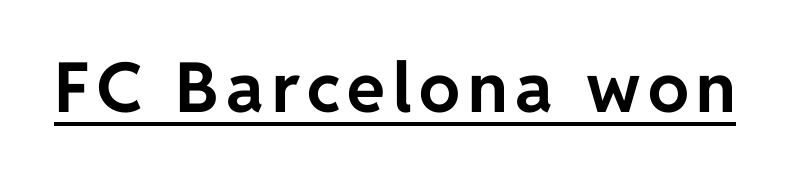
A typesetter would call this proportional, since set widths differ per character. Pretty heavy lettering here — definitely bold. Has an underline been added? It has. Posture: straight, roman, zero tilt.
